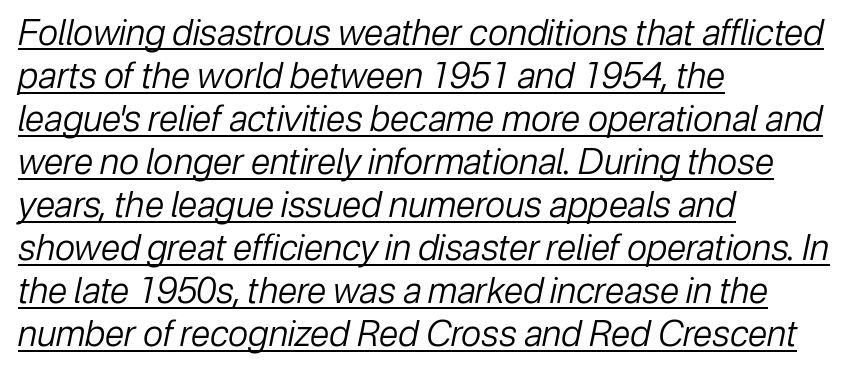
The image shows 35 px regular-weight type, italic (leaning right); set left-aligned, line spacing 1.23x, normal letter spacing, underlined; low stroke contrast and a medium x-height.
